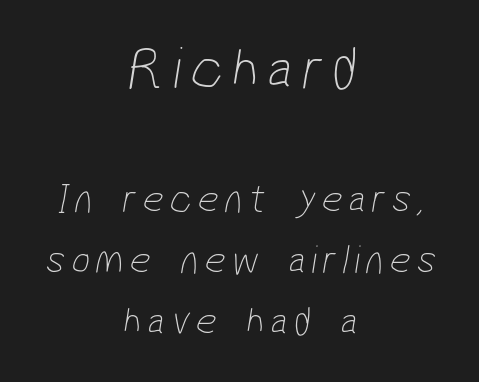
{"serif": "no", "bold": "no", "weight": "thin", "width": "condensed", "stroke_contrast": "low", "x_height": "medium", "monospaced": "no", "underline": "no", "align": "center", "line_spacing": "normal", "line_spacing_ratio": 1.49, "larger_block": "first", "size_ratio": 1.49, "glyph_px": 61}
